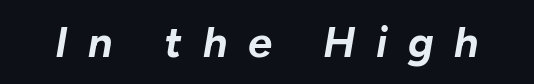
{"italic": "yes", "lean": "right", "slant_degrees": 10, "bold": "yes", "weight": "bold", "width": "normal", "stroke_contrast": "low", "x_height": "medium", "monospaced": "no", "underline": "no", "letter_spacing": "wide", "letter_spacing_em": 0.48, "glyph_px": 43}
